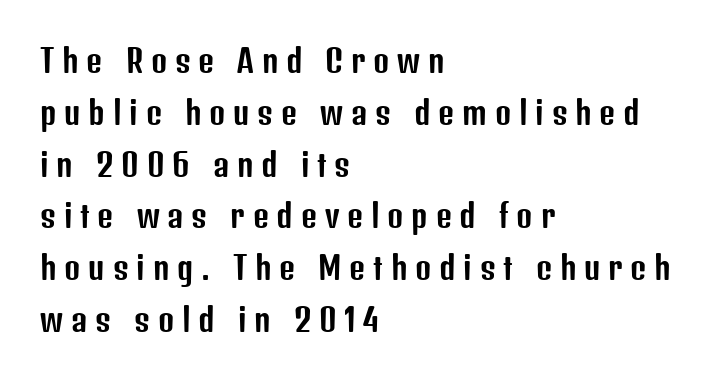
{"serif": "no", "italic": "no", "width": "condensed", "stroke_contrast": "low", "x_height": "medium", "monospaced": "no", "underline": "no", "align": "left", "line_spacing": "normal", "line_spacing_ratio": 1.67, "letter_spacing": "wide", "letter_spacing_em": 0.25, "glyph_px": 31}
